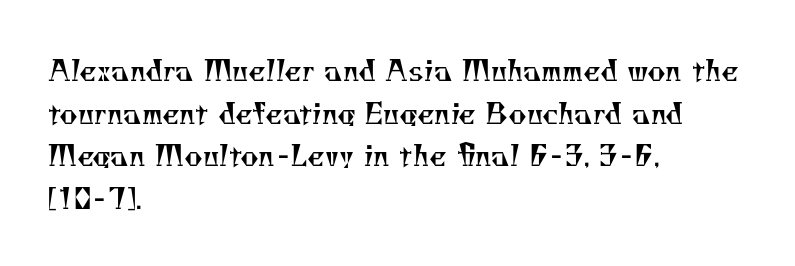
The image shows 28 px regular-weight serif type; set left-aligned, normal line spacing (1.52x), normal letter spacing, not underlined; medium stroke contrast and a small x-height.
